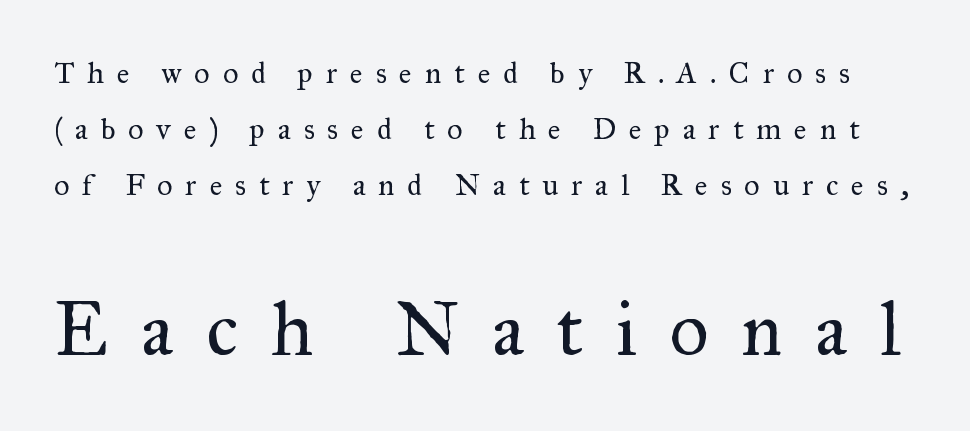
The image shows 76 px regular-weight serif type, upright; set line spacing 1.86x, unusually wide letter spacing (+0.43 em), not underlined; the second (bottom) block is 2.53x larger; medium stroke contrast and a small x-height.
